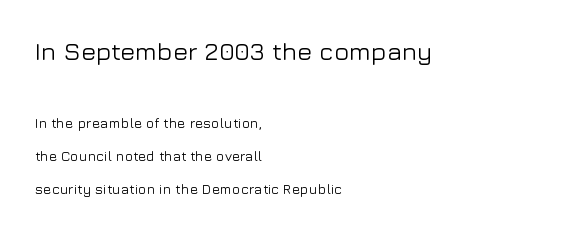
Q: Is the text italic (slanted)? A: No, it is upright.
Q: Is the text underlined? A: No.
Q: How is the paragraph aligned? A: Left-aligned.
Q: Is the spacing between letters normal or unusually wide? A: Normal.
Q: Is the spacing between lines tight, normal or loose? A: Loose.
Q: Which block of text is set in a larger size, the first (top) or the second (bottom)? A: The first (top) one.
